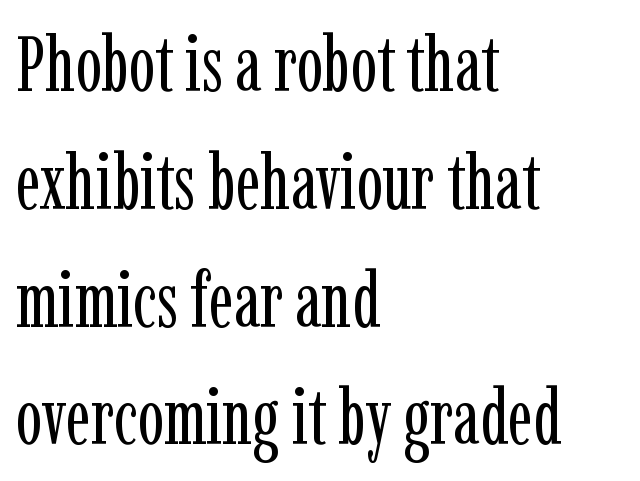
The image shows 78 px regular-weight, condensed serif type, upright; set left-aligned, normal line spacing (1.51x), normal letter spacing, not underlined; low stroke contrast and a medium x-height.
